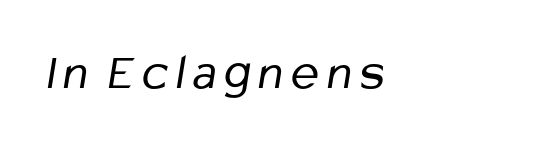
{"serif": "no", "bold": "no", "weight": "regular", "width": "condensed", "stroke_contrast": "low", "x_height": "medium", "monospaced": "no", "underline": "no", "align": "left", "glyph_px": 52}
